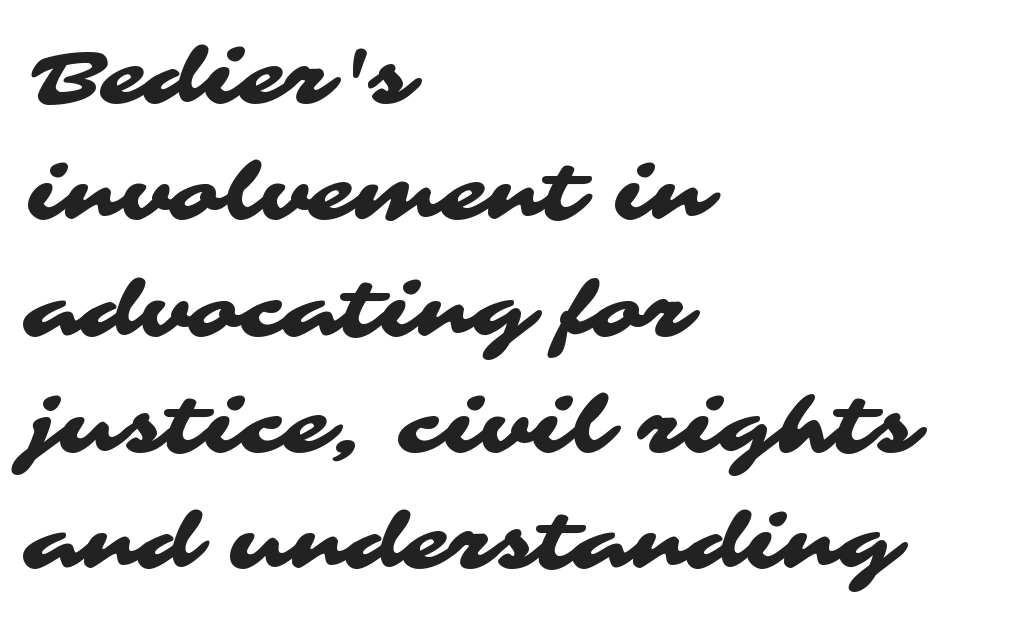
A sans-serif font was chosen for this passage. Is the letter spacing exaggerated? No — it looks like the ordinary default. A typesetter would call this proportional, since set widths differ per character. Line starts are locked; line ends wander. The passage shown is not underscored anywhere. A typesetter would call this leading conventional body-copy spacing.
